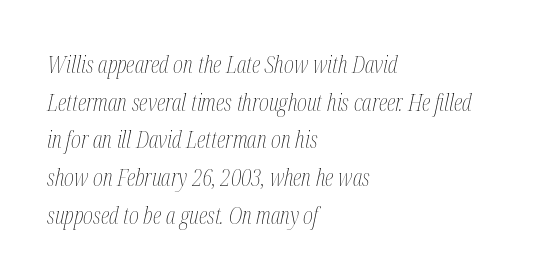
The image shows 24 px text type, italic (leaning right); set left-aligned, normal line spacing (1.57x), normal letter spacing, not underlined.
